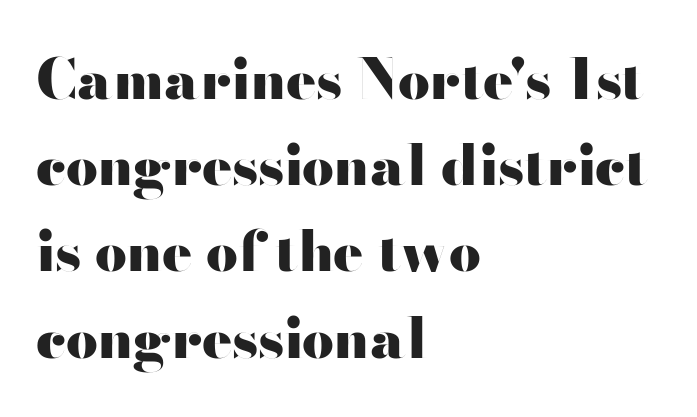
These lines are rendered in a variable-pitch font. The gaps between neighbouring characters are ordinary and unremarkable. The words here are not underlined. These lines were composed using upright roman letters. In CSS terms this would be text-align: left.
